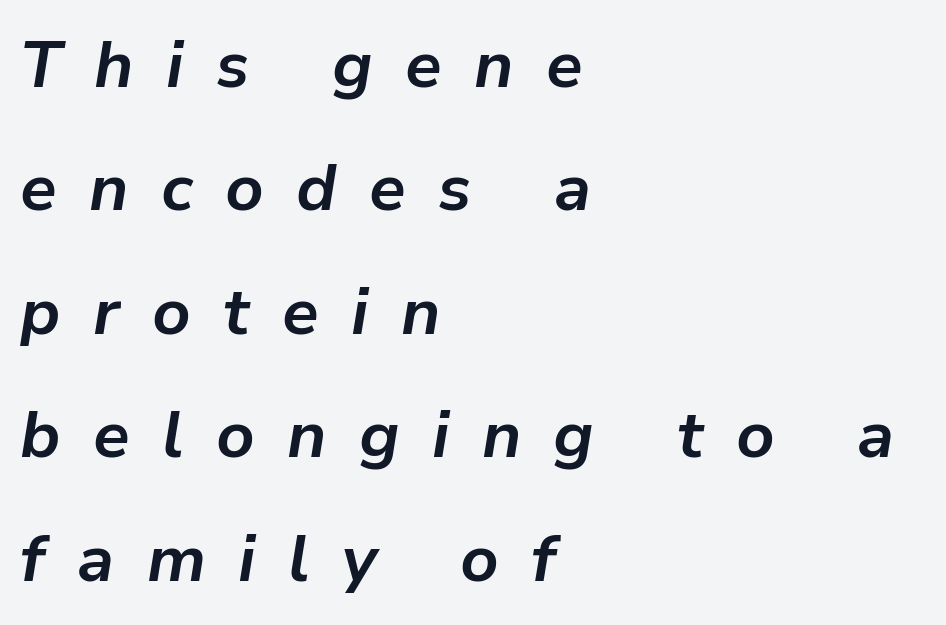
Style check: oblique. This sample has the flowing, uneven cadence of proportional lettering. Tracking here is generous; glyphs stand well apart from one another. Does the copy run flush right? No — it runs flush left.
